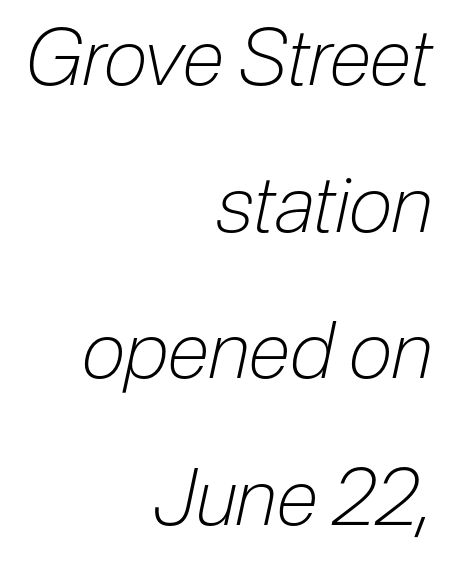
Q: Is the text bold? A: No.
Q: Is the text italic (slanted)? A: Yes, it leans right by about 12 degrees.
Q: Is the text underlined? A: No.
Q: How is the paragraph aligned? A: Right-aligned.
Q: Is the spacing between letters normal or unusually wide? A: Normal.
Q: Width (condensed, normal, or wide)? A: Condensed.
Q: Stroke contrast? A: Low.
Q: x-height? A: Medium.
Q: Monospaced? A: No.
